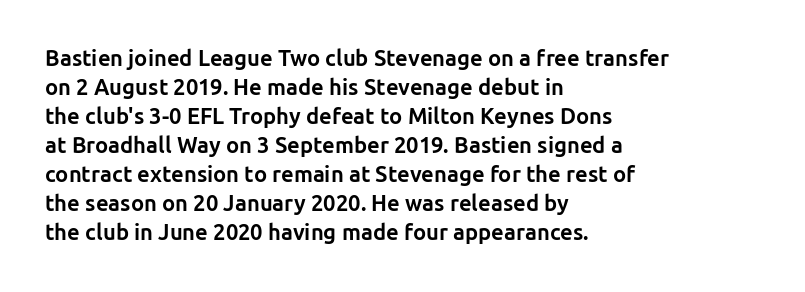
Q: Is the text bold? A: Yes.
Q: Is the text italic (slanted)? A: No, it is upright.
Q: Is the text underlined? A: No.
Q: How is the paragraph aligned? A: Left-aligned.
Q: Is the spacing between letters normal or unusually wide? A: Normal.
Q: Is the spacing between lines tight, normal or loose? A: Normal.
